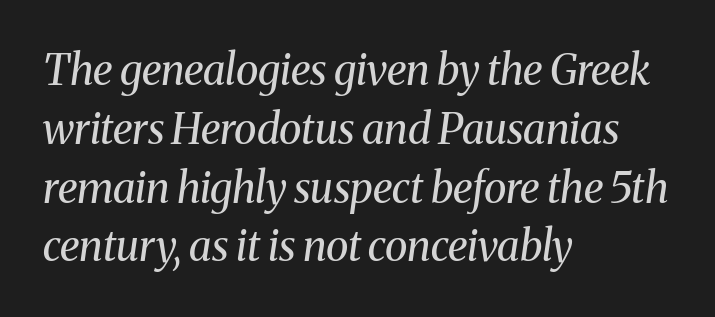
Q: Is the text bold? A: No.
Q: Is the text italic (slanted)? A: Yes, it leans right by about 8 degrees.
Q: Is the typeface a serif or a sans-serif typeface? A: Serif.
Q: Is the text underlined? A: No.
Q: How is the paragraph aligned? A: Left-aligned.
Q: Is the spacing between letters normal or unusually wide? A: Normal.
Q: Is the spacing between lines tight, normal or loose? A: Normal.
Q: Width (condensed, normal, or wide)? A: Normal.
Q: Stroke contrast? A: Medium.
Q: x-height? A: Medium.
Q: Monospaced? A: No.
